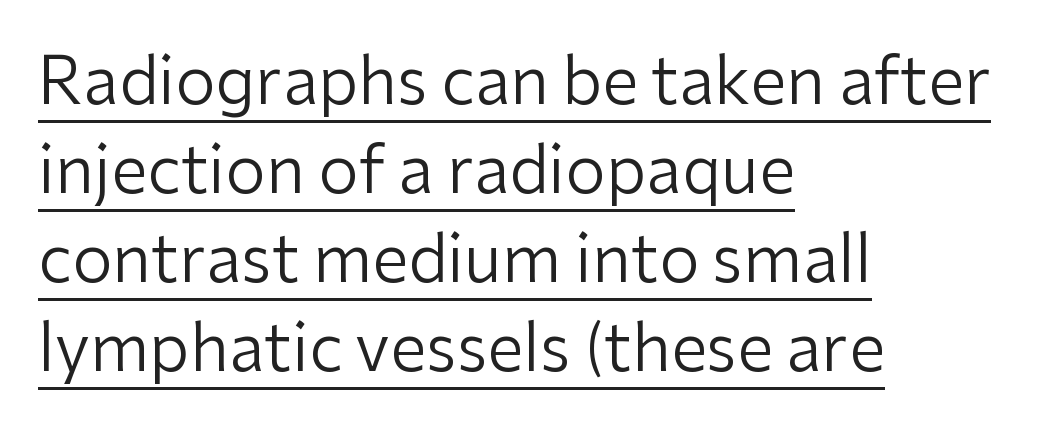
Typeset ragged right — the left edge is the straight one. These characters rest on top of a visible drawn line. Each stroke keeps to a modest, everyday thickness or less. Spacing verdict: proportional, widths tailored to each character.
